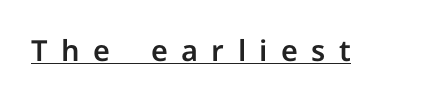
The letters carry no serifs — their stems end cleanly without finishing strokes. If you drew a line through each stem, it would be perfectly vertical. Spacing verdict: proportional, widths tailored to each character. Beneath each row of characters lies a ruled line. The horizontal fit of the characters is loose and conspicuously gappy.
